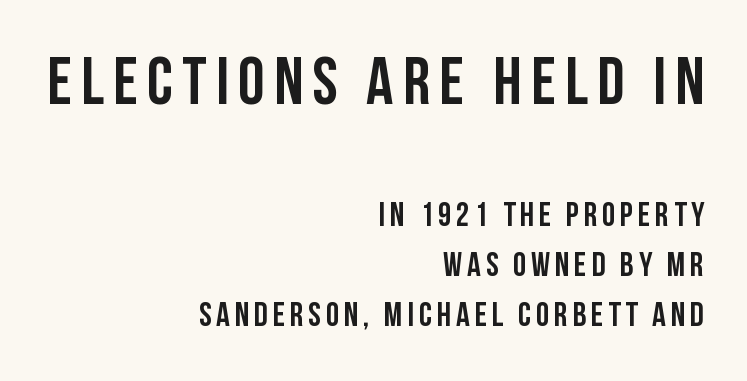
{"serif": "no", "italic": "no", "width": "condensed", "stroke_contrast": "low", "x_height": "large", "monospaced": "no", "underline": "no", "align": "right", "line_spacing": "normal", "line_spacing_ratio": 1.47, "larger_block": "first", "size_ratio": 1.97, "glyph_px": 67}
